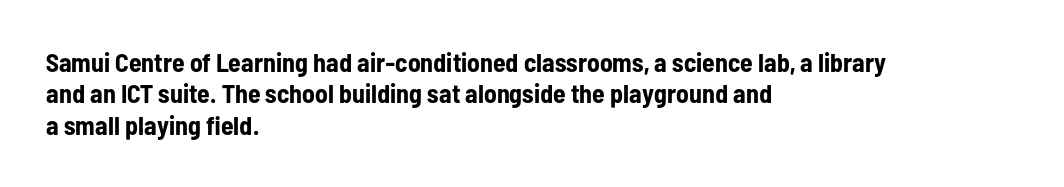
Posture: straight, roman, zero tilt. A student would call this left alignment; a typographer would say flush left, rag right. Rule under the text: the space is simply empty. Between one letter and the next there's only the usual sliver of space. Plenty of ink on the page — the face is bold.
